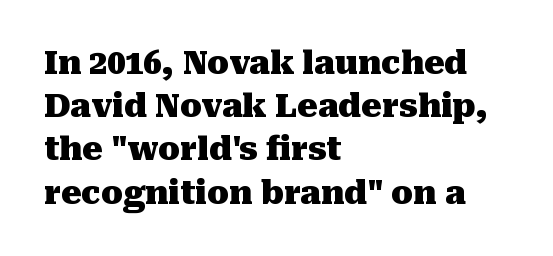
The image shows 32 px heavy serif type, upright; set left-aligned, normal line spacing (1.35x), normal letter spacing, not underlined; medium stroke contrast and a medium x-height.
